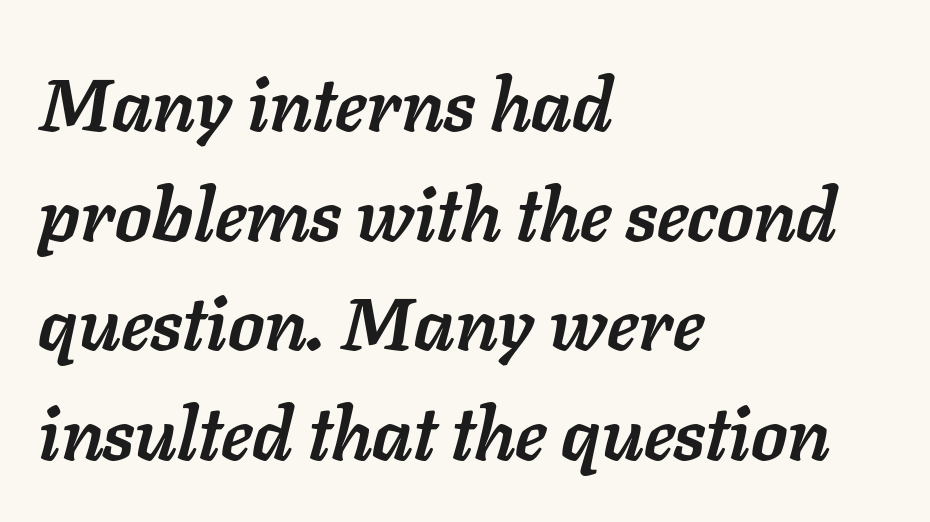
Descenders hang freely into open space. Note the varied advance widths — an 'i' is clearly narrower than an 'm'. The rendering keeps characters at their native spacing. You'd pick this weight for a headline — it's a proper bold.
